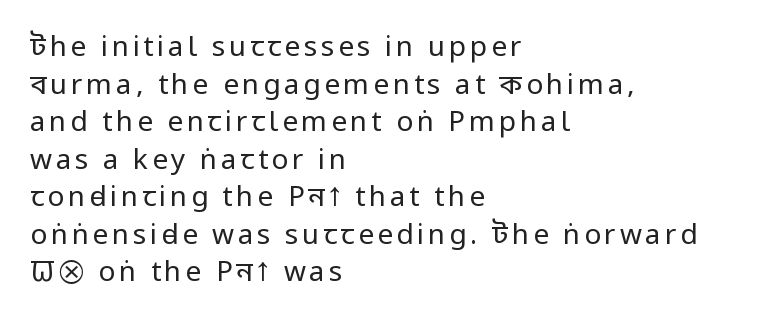
{"serif": "no", "italic": "no", "bold": "no", "weight": "regular", "width": "condensed", "stroke_contrast": "low", "x_height": "large", "monospaced": "no", "underline": "no", "align": "left", "line_spacing": "normal", "line_spacing_ratio": 1.34, "glyph_px": 28}
